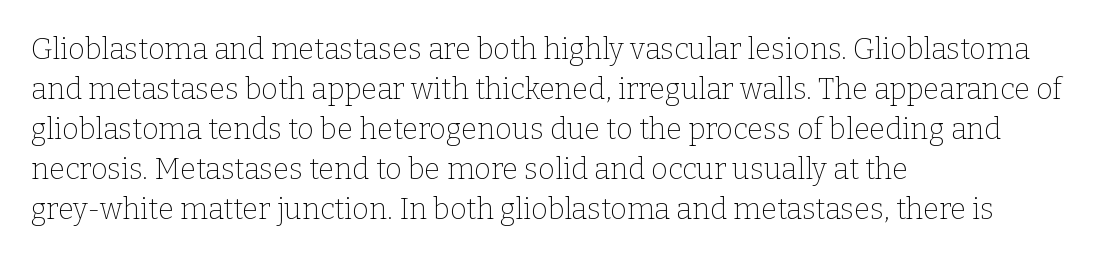
Visually the block forms a straight wall on the left and a jagged coastline on the right. In terms of leading, this rendering sits right in the middle. The strokes are not fattened; the text isn't bold. The text was rendered using a seriffed face with decorative stroke endings. Tall strokes in this sample are plumb rather than angled.
